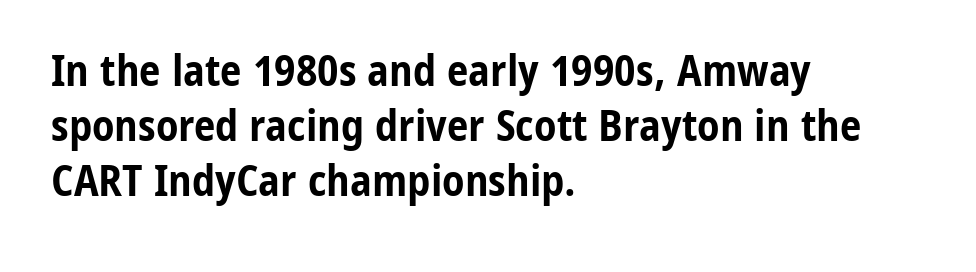
There is no visible air inserted between adjacent glyphs. Does the type have serifs? No, each stem ends abruptly. The baseline area is clear. Each letter keeps its own natural width here, so spacing adapts to shape. Quick note: not italic, upright.
